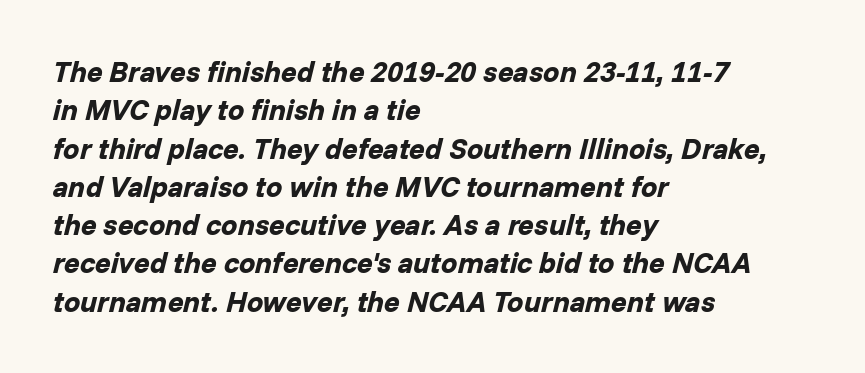
Weight: bold. Layout note: lines flush left. Honestly, there is no underline to notice here at all. One glance says typical: line gaps are just what's usual. Do the characters align in a grid? No, the font is proportional.
